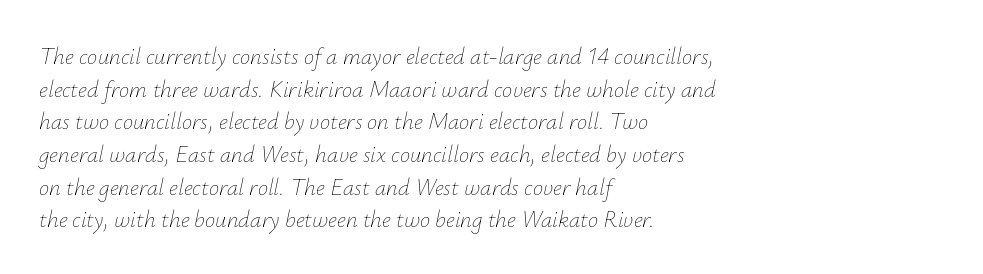
The passage shown is not underscored anywhere. The rag falls on the right side of this text block. Evenly set lines give the paragraph a standard silhouette. The tracking reads as untouched default to a designer's eye. The typesetting does not lean heavy: it is not bold. There's an unmistakable incline to the writing here.
